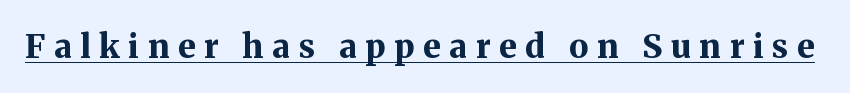
The image shows 33 px bold serif type, upright; set unusually wide letter spacing (+0.26 em), underlined; medium stroke contrast and a medium x-height.
